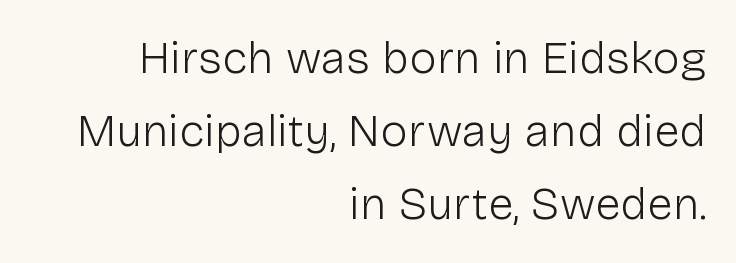
The image shows 46 px light sans-serif type, upright; set right-aligned, normal line spacing (1.59x), normal letter spacing, not underlined; low stroke contrast and a medium x-height.
